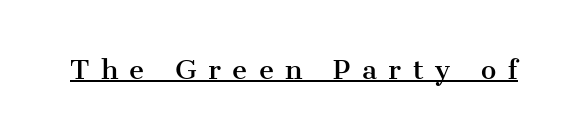
{"italic": "no", "underline": "yes", "letter_spacing": "wide", "letter_spacing_em": 0.43, "glyph_px": 26}
